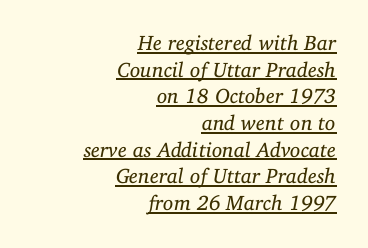
Stem width sits at or under what a default text font uses. It's the slanting kind of type. Looks like someone drew a line under every word here. The space between consecutive lines is moderate.
